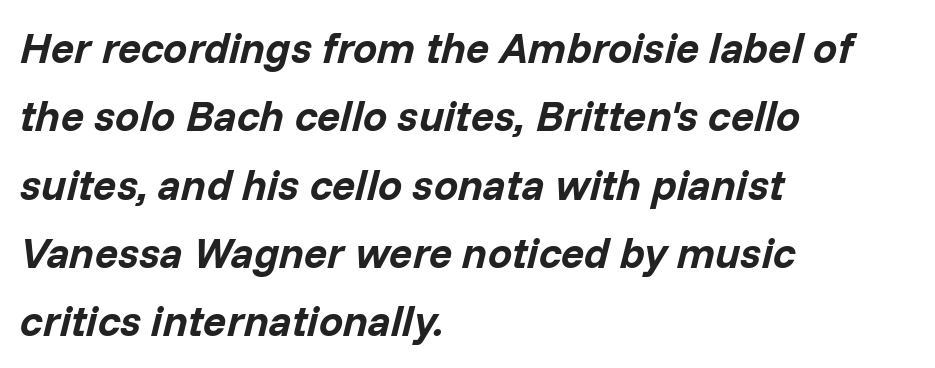
Q: Is the text bold? A: Yes.
Q: Is the text italic (slanted)? A: Yes, it leans right by about 14 degrees.
Q: Is the text underlined? A: No.
Q: How is the paragraph aligned? A: Left-aligned.
Q: Is the spacing between letters normal or unusually wide? A: Normal.
Q: Is the spacing between lines tight, normal or loose? A: Normal.
Q: Width (condensed, normal, or wide)? A: Normal.
Q: Stroke contrast? A: Low.
Q: x-height? A: Medium.
Q: Monospaced? A: No.
